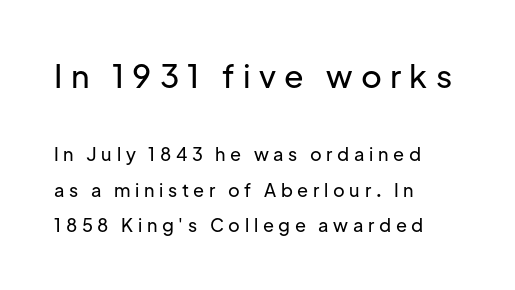
The image shows 32 px sans-serif type, upright; set left-aligned, loose line spacing (1.96x), unusually wide letter spacing (+0.26 em), not underlined; the first (top) block is 1.78x larger; low stroke contrast and a medium x-height.
